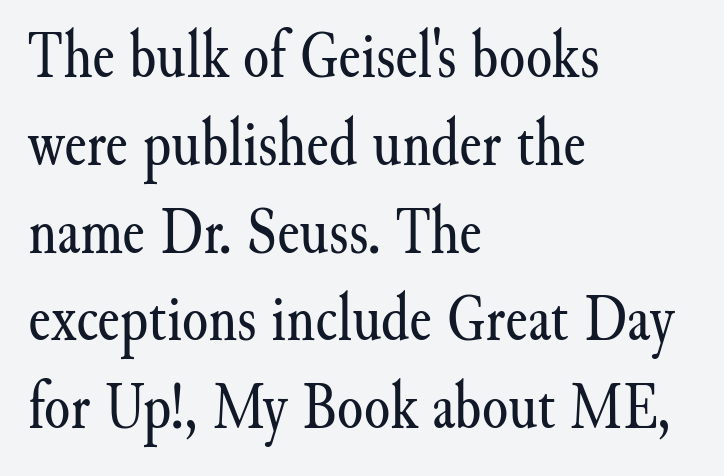
{"serif": "yes", "italic": "no", "bold": "no", "weight": "regular", "width": "normal", "stroke_contrast": "medium", "x_height": "small", "monospaced": "no", "underline": "no", "align": "left", "line_spacing": "normal", "line_spacing_ratio": 1.31, "letter_spacing": "normal", "letter_spacing_em": 0.0, "glyph_px": 67}
